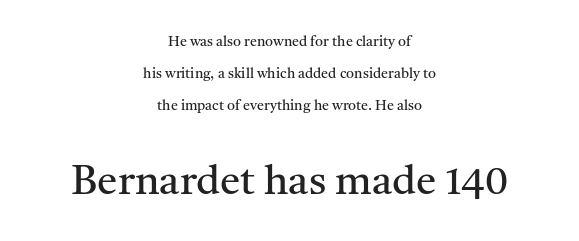
The glyphs are unaccompanied by any horizontal stroke below them. Italic? Not at all — the glyphs are vertical. A typesetter would call this zero additional tracking. Yep, those are serifs on the letters.
